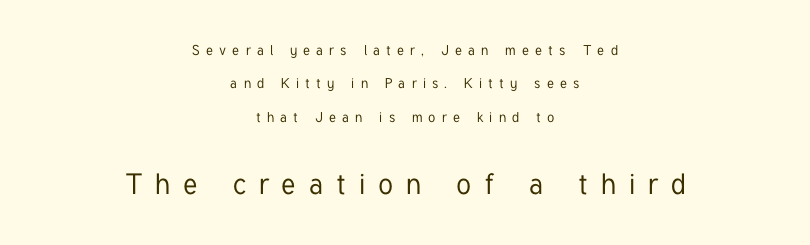
Q: Is the text italic (slanted)? A: No, it is upright.
Q: Is the typeface a serif or a sans-serif typeface? A: Sans-serif.
Q: Is the text underlined? A: No.
Q: How is the paragraph aligned? A: Centered.
Q: Is the spacing between letters normal or unusually wide? A: Unusually wide.
Q: Is the spacing between lines tight, normal or loose? A: Loose.
Q: Which block of text is set in a larger size, the first (top) or the second (bottom)? A: The second (bottom) one.
Q: Width (condensed, normal, or wide)? A: Condensed.
Q: Stroke contrast? A: Low.
Q: x-height? A: Medium.
Q: Monospaced? A: No.
